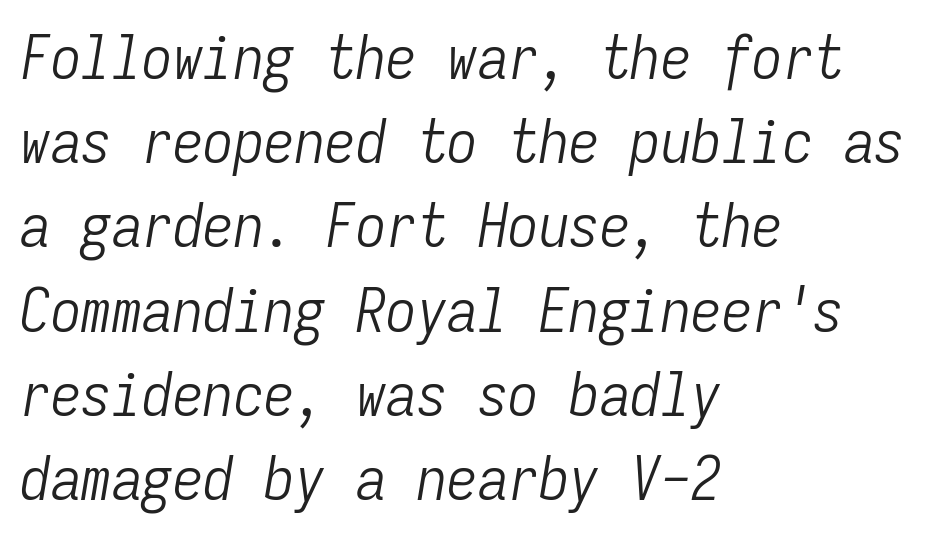
A typesetter would call this zero additional tracking. An italicized treatment has been applied to the whole sample. Spacing verdict: monospaced, one width for all characters. Leading matches the norm, producing a regular column. Quick note: underline off.
